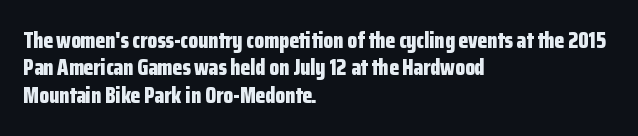
The image shows 22 px bold type, upright; set left-aligned, line spacing 1.24x, normal letter spacing, not underlined.
